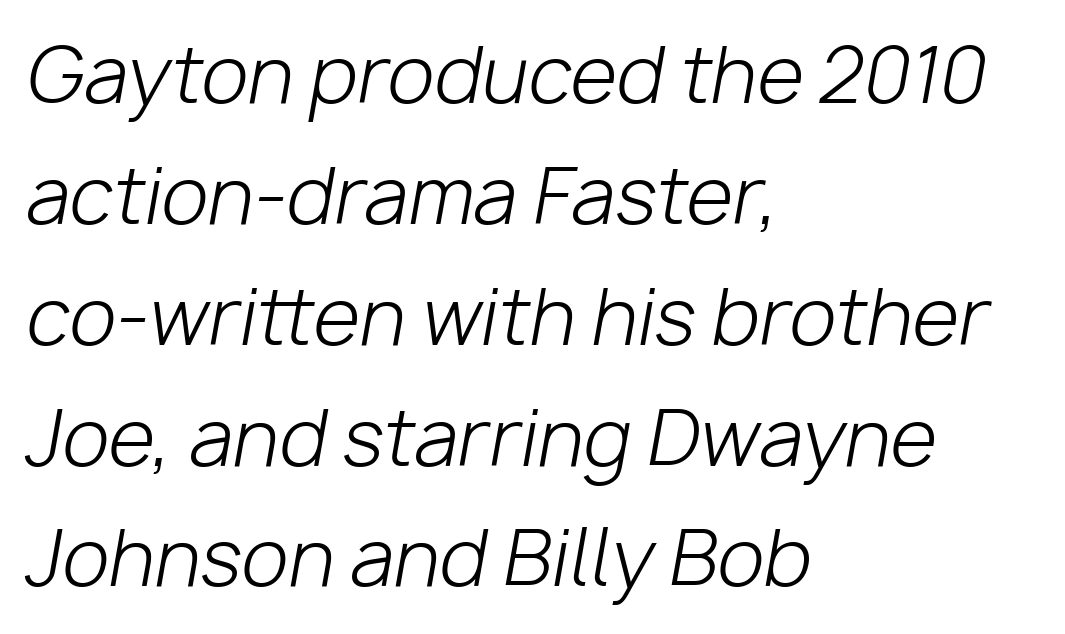
Weight: regular or lighter. Think of a printed novel: that variable character pitch is what you see here. In terms of leading, this rendering sits right in the middle. Between one letter and the next there's only the usual sliver of space. Emphasis-style slanted type is in use.
